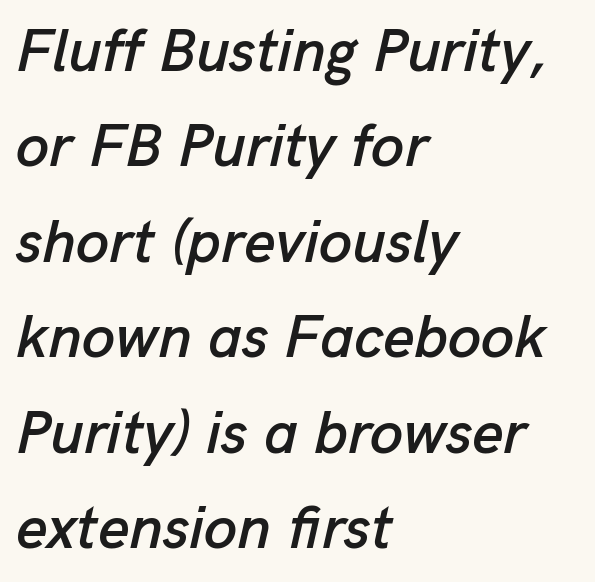
The image shows 60 px text type, italic (leaning right); set left-aligned, normal line spacing (1.59x), normal letter spacing, not underlined; low stroke contrast and a medium x-height.
